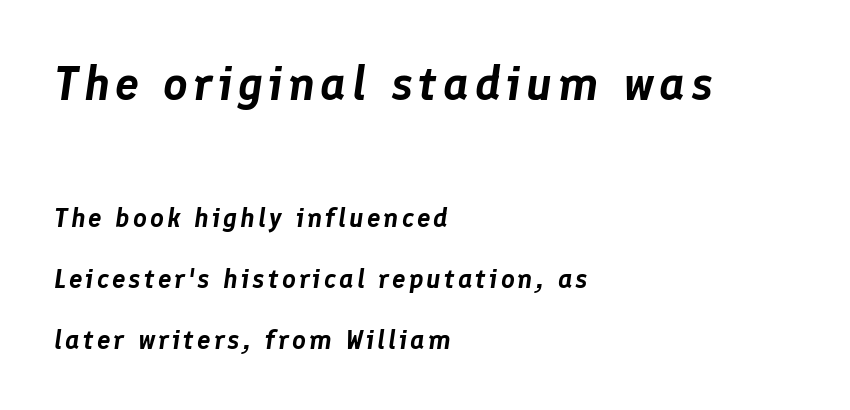
{"italic": "yes", "lean": "right", "slant_degrees": 8, "width": "normal", "stroke_contrast": "low", "x_height": "medium", "monospaced": "no", "underline": "no", "align": "left", "line_spacing": "loose", "line_spacing_ratio": 2.26, "larger_block": "first", "size_ratio": 1.78, "glyph_px": 48}
